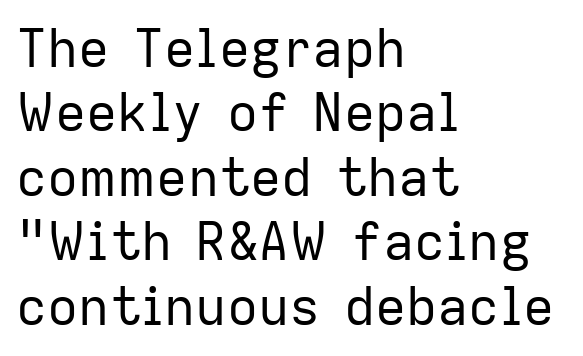
The image shows 52 px regular-weight sans-serif type, upright; set left-aligned, line spacing 1.24x, normal letter spacing, not underlined; low stroke contrast and a medium x-height.
